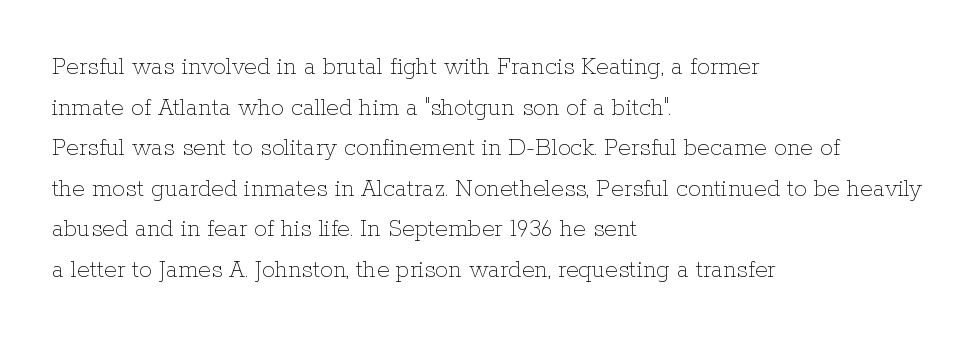
Q: Is the text bold? A: No.
Q: Is the text italic (slanted)? A: No, it is upright.
Q: Is the text underlined? A: No.
Q: How is the paragraph aligned? A: Left-aligned.
Q: Is the spacing between letters normal or unusually wide? A: Normal.
Q: Is the spacing between lines tight, normal or loose? A: Normal.
